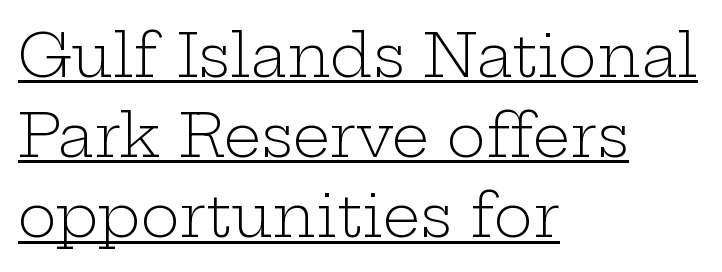
A serif font was chosen for this passage. This is not heavy type; no bold has been used. Is the block centered? No — it sits flush against the left margin. A typesetter would mark this as roman, not italic.
